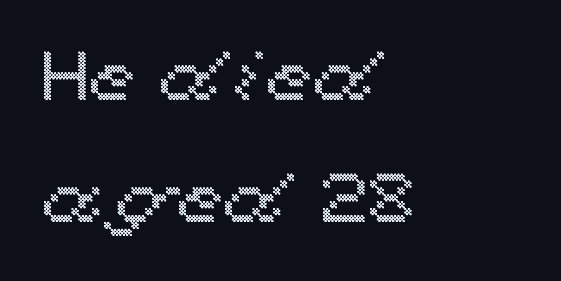
The image shows 69 px wide type; set left-aligned, line spacing 1.77x, normal letter spacing, not underlined; a medium x-height.
